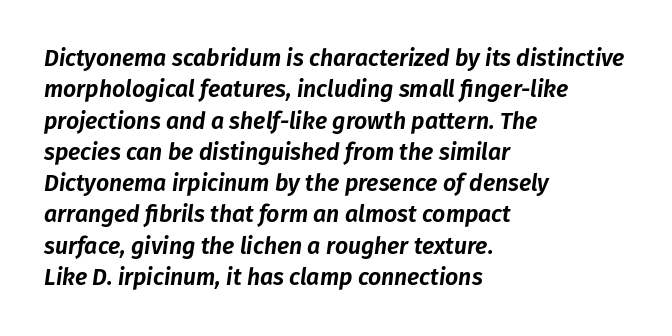
Evenly set lines give the paragraph a standard silhouette. Layout note: lines flush left. Caption: standard tracking, unaltered. Style check: oblique. Underline: absent.
